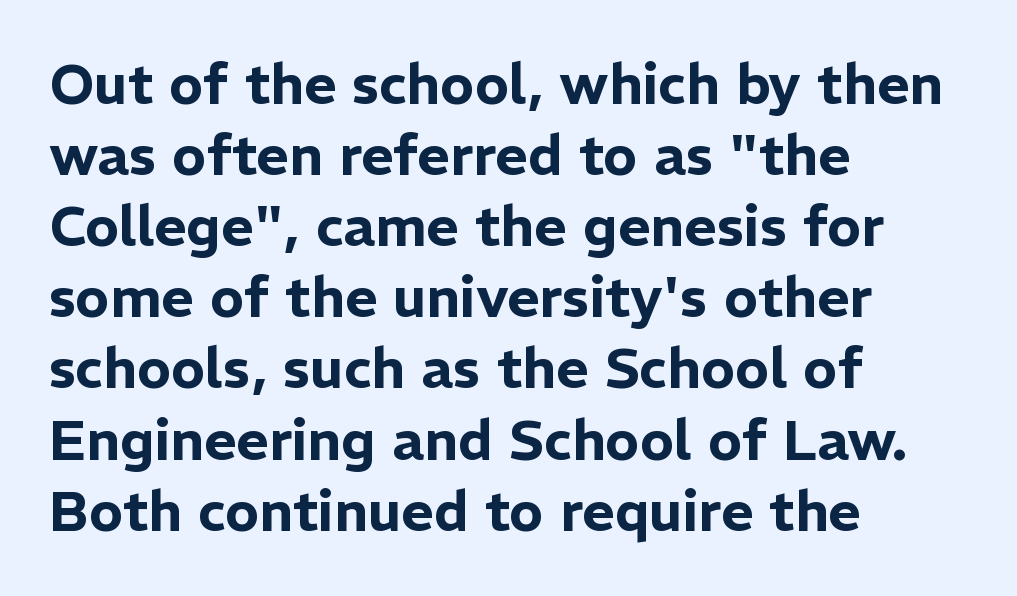
Serif or sans? Sans — the stroke terminals are bare. The passage is arranged the way most books set body copy — flush left. Every character sits straight up, as roman type does. Normally led — the rows are evenly, conventionally spaced. The baseline area is clear.
